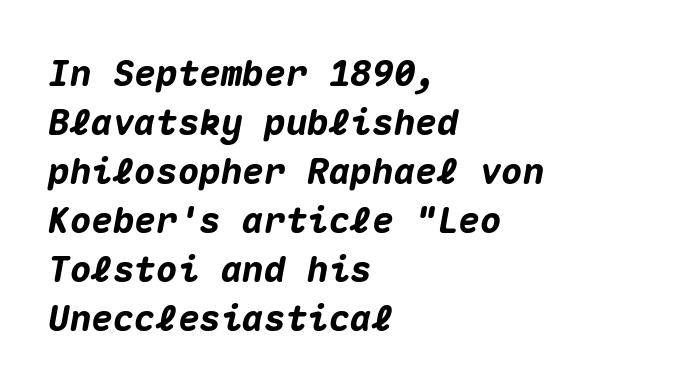
The image shows 36 px heavy type, italic (leaning right), monospaced; set left-aligned, normal line spacing (1.36x), normal letter spacing, not underlined; medium stroke contrast and a medium x-height.
